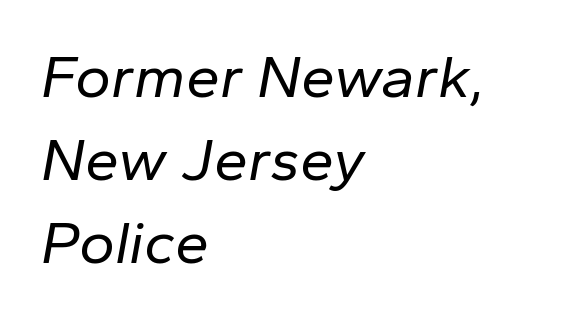
Q: Is the text bold? A: No.
Q: Is the text italic (slanted)? A: Yes, it leans right by about 10 degrees.
Q: Is the text underlined? A: No.
Q: How is the paragraph aligned? A: Left-aligned.
Q: Is the spacing between letters normal or unusually wide? A: Normal.
Q: Is the spacing between lines tight, normal or loose? A: Normal.
Q: Width (condensed, normal, or wide)? A: Normal.
Q: Stroke contrast? A: Low.
Q: x-height? A: Medium.
Q: Monospaced? A: No.
